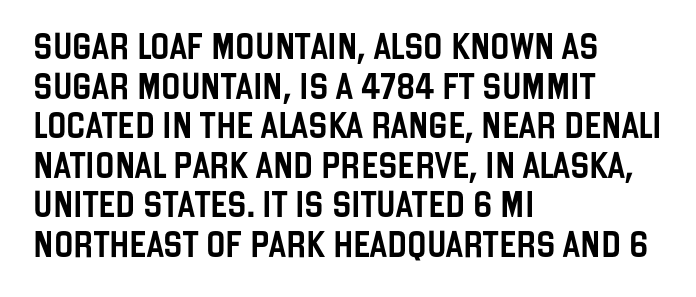
Q: Is the text italic (slanted)? A: No, it is upright.
Q: Is the text underlined? A: No.
Q: How is the paragraph aligned? A: Left-aligned.
Q: Is the spacing between letters normal or unusually wide? A: Normal.
Q: Is the spacing between lines tight, normal or loose? A: Normal.
